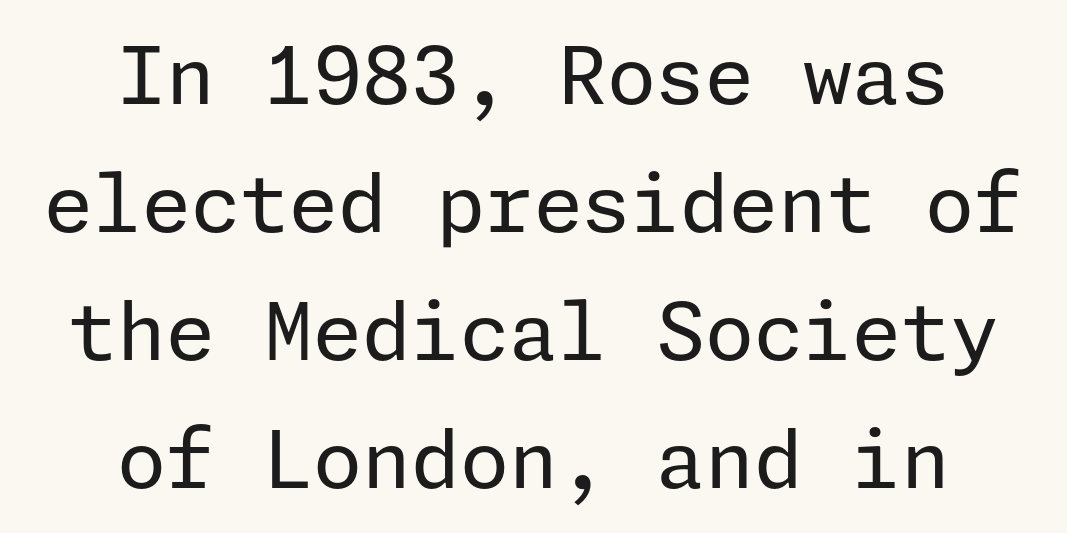
{"serif": "no", "italic": "no", "bold": "no", "weight": "regular", "width": "normal", "stroke_contrast": "low", "x_height": "medium", "underline": "no", "align": "center", "line_spacing": "normal", "line_spacing_ratio": 1.62, "letter_spacing": "normal", "letter_spacing_em": 0.0, "glyph_px": 79}
